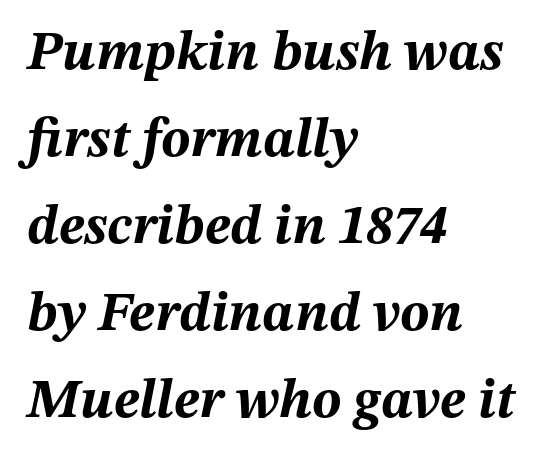
Q: Is the text bold? A: Yes.
Q: Is the text italic (slanted)? A: Yes, it leans right by about 12 degrees.
Q: Is the text underlined? A: No.
Q: How is the paragraph aligned? A: Left-aligned.
Q: Is the spacing between letters normal or unusually wide? A: Normal.
Q: Is the spacing between lines tight, normal or loose? A: Normal.
Q: Width (condensed, normal, or wide)? A: Normal.
Q: Stroke contrast? A: Medium.
Q: x-height? A: Medium.
Q: Monospaced? A: No.
